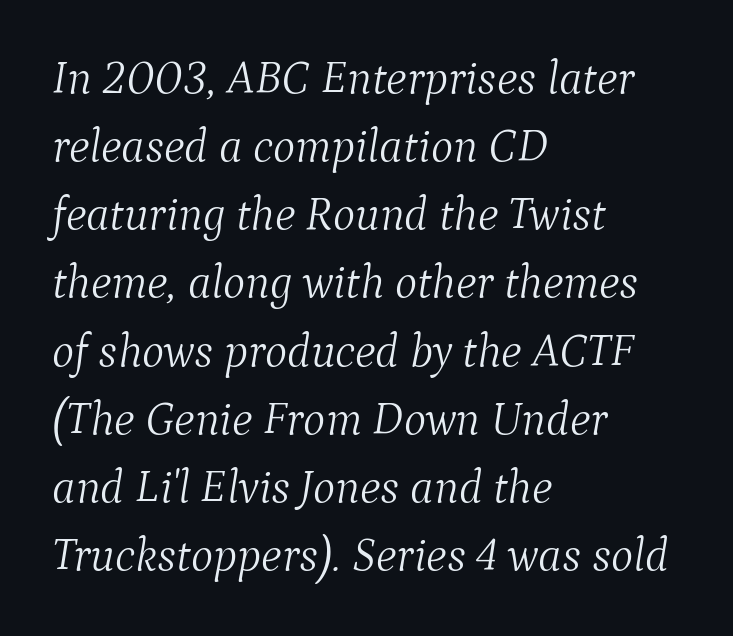
{"serif": "yes", "italic": "yes", "lean": "right", "slant_degrees": 9, "bold": "no", "weight": "light", "width": "normal", "stroke_contrast": "medium", "x_height": "medium", "monospaced": "no", "underline": "no", "align": "left", "line_spacing": "normal", "line_spacing_ratio": 1.45, "letter_spacing": "normal", "letter_spacing_em": 0.0, "glyph_px": 47}
